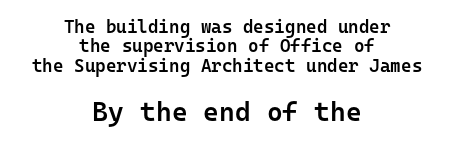
Q: Is the text bold? A: Semi-bold.
Q: Is the text italic (slanted)? A: No, it is upright.
Q: Is the text underlined? A: No.
Q: How is the paragraph aligned? A: Centered.
Q: Is the spacing between letters normal or unusually wide? A: Normal.
Q: Is the spacing between lines tight, normal or loose? A: Tight.
Q: Which block of text is set in a larger size, the first (top) or the second (bottom)? A: The second (bottom) one.
